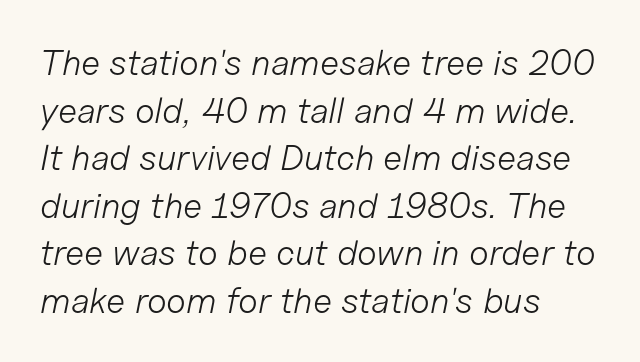
The image shows 36 px light type, italic (leaning right); set left-aligned, normal line spacing (1.32x), normal letter spacing, not underlined; low stroke contrast and a medium x-height.
